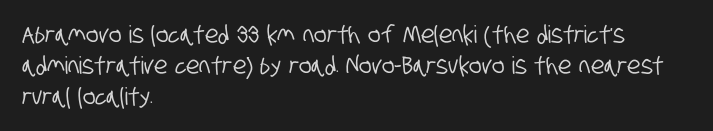
{"underline": "no", "align": "left", "line_spacing": "normal", "line_spacing_ratio": 1.29, "letter_spacing": "normal", "letter_spacing_em": 0.0, "glyph_px": 24}
